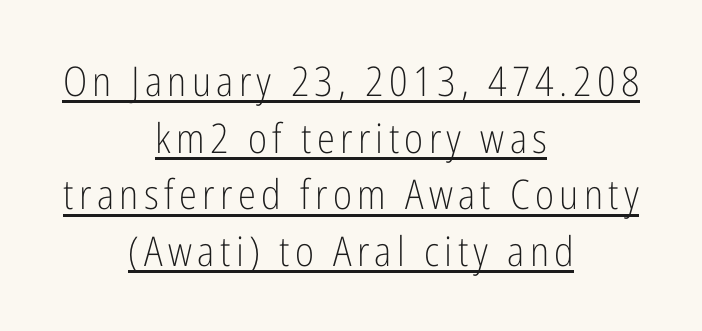
Each letter's strokes conclude bluntly, with no projecting serifs. The face used here appears with an underline applied. A normal amount of white space separates one row of letters from the next. Heft: none added — not bold. Think of a printed novel: that variable character pitch is what you see here. The typography opts for an upright posture over an oblique one.
